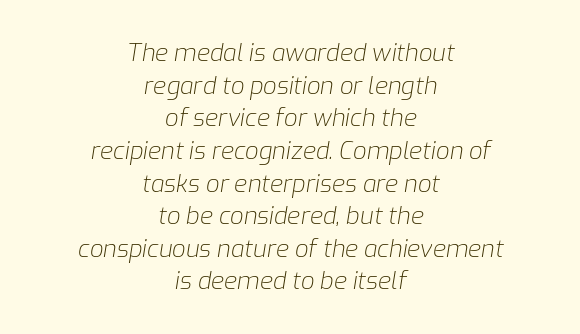
Q: Is the text bold? A: No.
Q: Is the text italic (slanted)? A: Yes, it leans right by about 9 degrees.
Q: Is the text underlined? A: No.
Q: How is the paragraph aligned? A: Centered.
Q: Is the spacing between letters normal or unusually wide? A: Normal.
Q: Is the spacing between lines tight, normal or loose? A: Normal.
